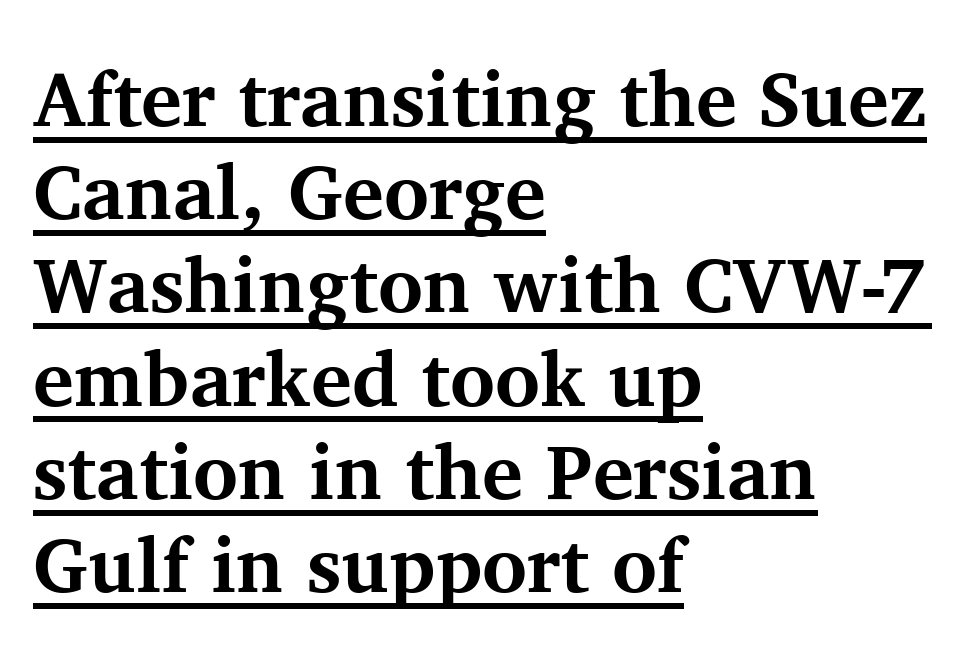
Q: Is the text bold? A: Yes.
Q: Is the text italic (slanted)? A: No, it is upright.
Q: Is the typeface a serif or a sans-serif typeface? A: Serif.
Q: Is the text underlined? A: Yes.
Q: How is the paragraph aligned? A: Left-aligned.
Q: Is the spacing between letters normal or unusually wide? A: Normal.
Q: Width (condensed, normal, or wide)? A: Normal.
Q: Stroke contrast? A: Medium.
Q: x-height? A: Medium.
Q: Monospaced? A: No.
